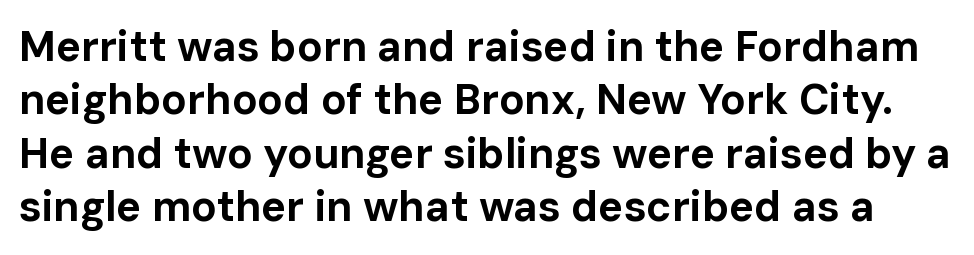
Q: Is the text bold? A: Yes.
Q: Is the text italic (slanted)? A: No, it is upright.
Q: Is the typeface a serif or a sans-serif typeface? A: Sans-serif.
Q: Is the text underlined? A: No.
Q: Is the spacing between letters normal or unusually wide? A: Normal.
Q: Is the spacing between lines tight, normal or loose? A: Normal.
Q: Width (condensed, normal, or wide)? A: Normal.
Q: Stroke contrast? A: Low.
Q: x-height? A: Medium.
Q: Monospaced? A: No.
